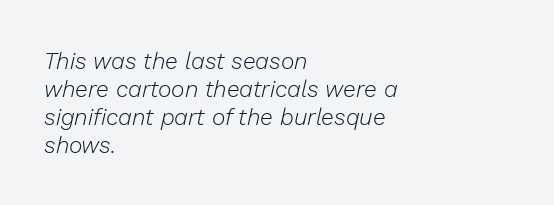
Check the space under the baseline: it is left empty. The font is comparable to plain body text, perhaps lighter. Alignment: flush left. A typesetter would call this zero additional tracking. The passage shown leans; its letterforms are oblique.
